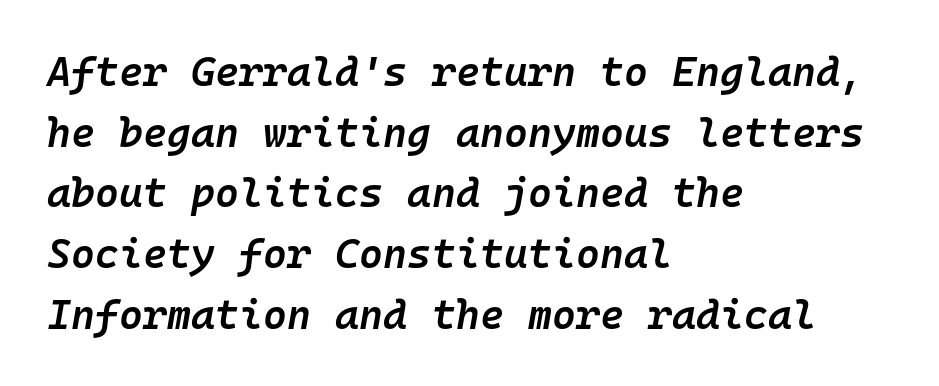
Q: Is the text bold? A: Semi-bold.
Q: Is the text italic (slanted)? A: Yes, it leans right by about 10 degrees.
Q: Is the text underlined? A: No.
Q: How is the paragraph aligned? A: Left-aligned.
Q: Is the spacing between letters normal or unusually wide? A: Normal.
Q: Is the spacing between lines tight, normal or loose? A: Normal.
Q: Width (condensed, normal, or wide)? A: Normal.
Q: Stroke contrast? A: Low.
Q: x-height? A: Medium.
Q: Monospaced? A: Yes.
